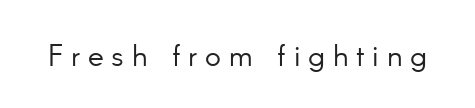
Q: Is the text bold? A: No.
Q: Is the text italic (slanted)? A: No, it is upright.
Q: Is the typeface a serif or a sans-serif typeface? A: Sans-serif.
Q: Is the text underlined? A: No.
Q: Is the spacing between letters normal or unusually wide? A: Unusually wide.
Q: Width (condensed, normal, or wide)? A: Normal.
Q: Stroke contrast? A: Low.
Q: x-height? A: Small.
Q: Monospaced? A: No.
